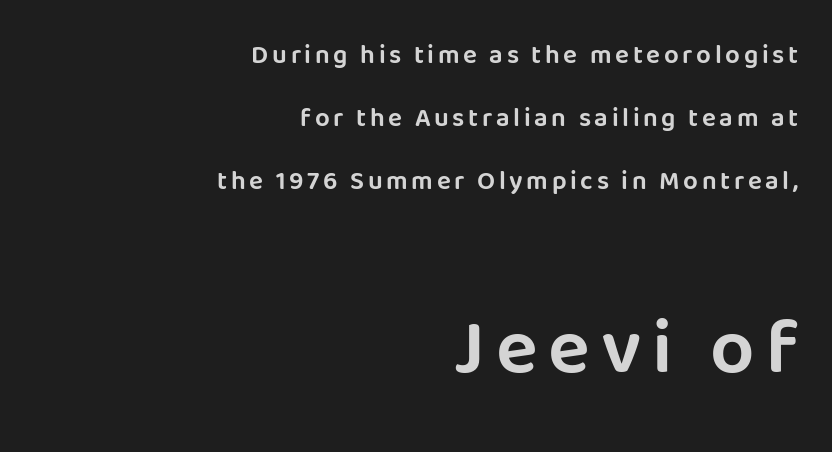
The image shows 78 px sans-serif type, upright; set right-aligned, loose line spacing (2.43x), not underlined; the second (bottom) block is 3.0x larger; low stroke contrast and a large x-height.
